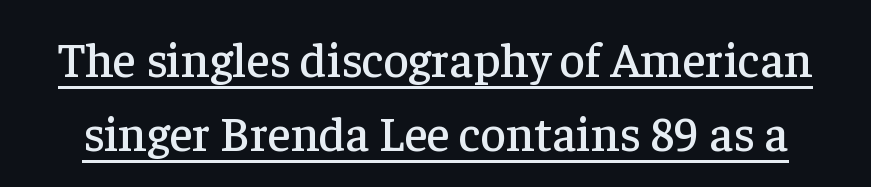
Q: Is the text italic (slanted)? A: No, it is upright.
Q: Is the typeface a serif or a sans-serif typeface? A: Serif.
Q: Is the text underlined? A: Yes.
Q: Is the spacing between letters normal or unusually wide? A: Normal.
Q: Is the spacing between lines tight, normal or loose? A: Normal.
Q: Width (condensed, normal, or wide)? A: Normal.
Q: Stroke contrast? A: Low.
Q: x-height? A: Medium.
Q: Monospaced? A: No.
